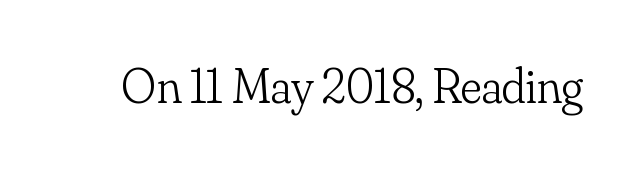
The image shows 49 px light serif type, upright; set normal letter spacing, not underlined; low stroke contrast and a small x-height.
